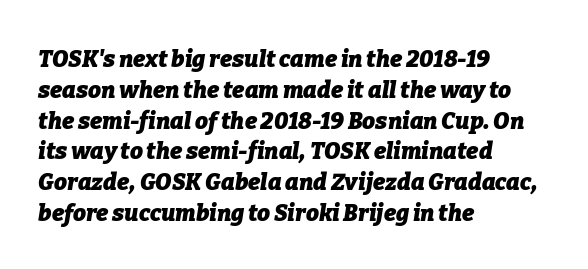
The image shows 23 px bold type, italic (leaning right); set left-aligned, normal line spacing (1.34x), normal letter spacing, not underlined.
